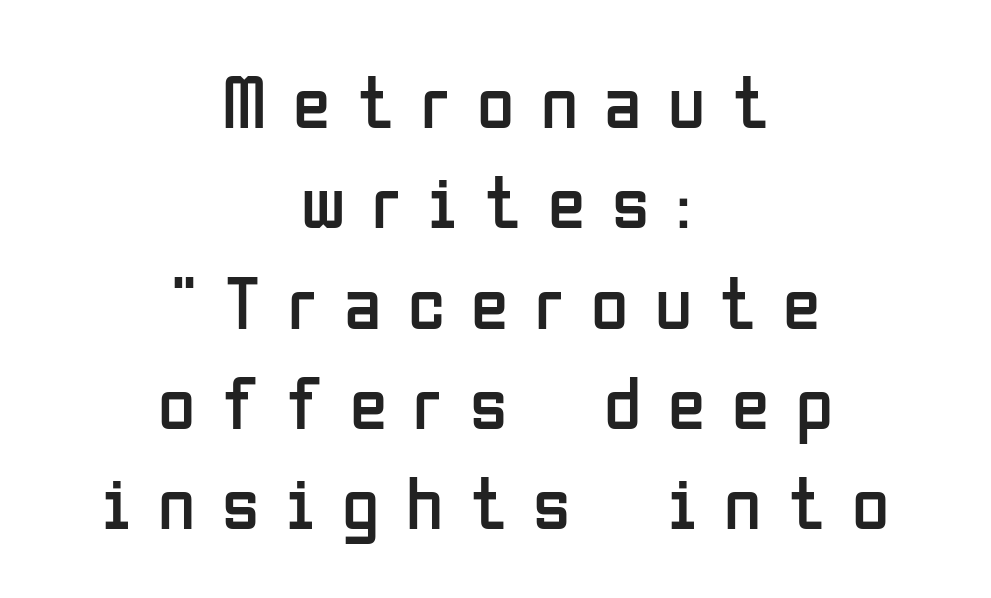
{"serif": "no", "italic": "no", "bold": "no", "weight": "regular", "width": "condensed", "stroke_contrast": "low", "x_height": "medium", "monospaced": "no", "underline": "no", "align": "center", "line_spacing": "normal", "line_spacing_ratio": 1.32, "letter_spacing": "wide", "letter_spacing_em": 0.35, "glyph_px": 76}
